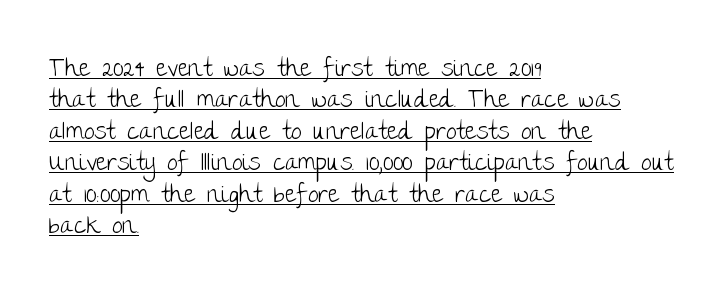
Visually the block forms a straight wall on the left and a jagged coastline on the right. The typography opts for an upright posture over an oblique one. The letterforms sit at book weight or below. Nobody touched the tracking dial on this one.
